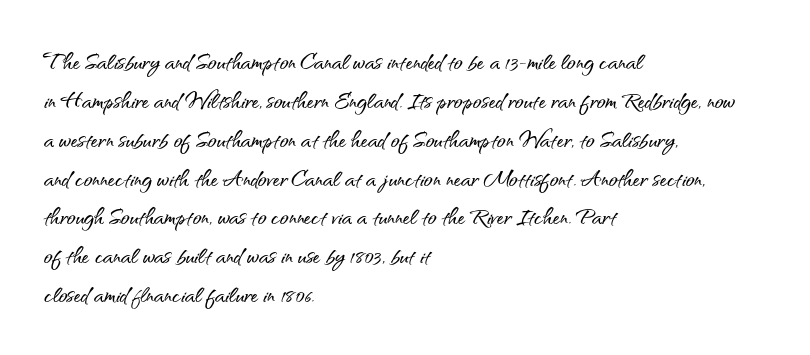
{"serif": "no", "width": "normal", "stroke_contrast": "medium", "x_height": "small", "monospaced": "no", "underline": "no", "align": "left", "line_spacing": "normal", "line_spacing_ratio": 1.34, "letter_spacing": "normal", "letter_spacing_em": 0.0, "glyph_px": 29}
